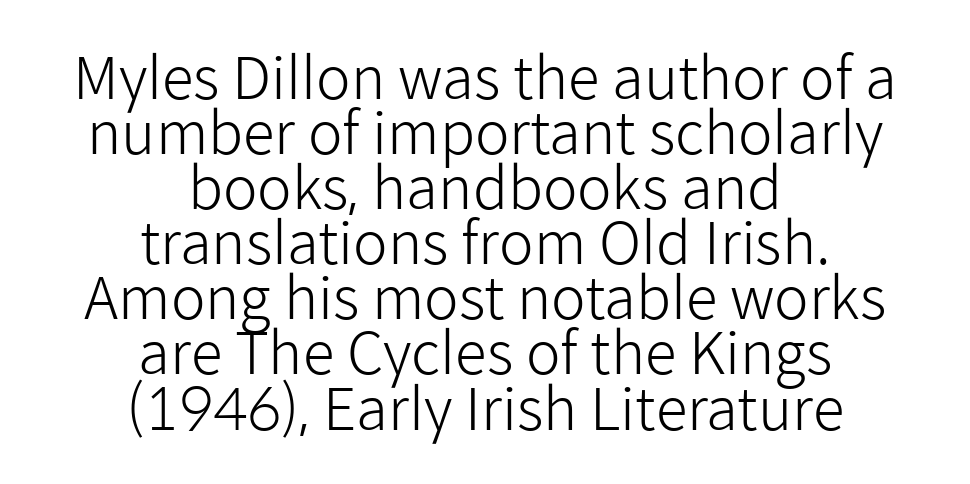
{"serif": "no", "italic": "no", "bold": "no", "weight": "light", "width": "normal", "stroke_contrast": "low", "x_height": "medium", "monospaced": "no", "underline": "no", "align": "center", "line_spacing": "tight", "line_spacing_ratio": 0.95, "letter_spacing": "normal", "letter_spacing_em": 0.0, "glyph_px": 58}
